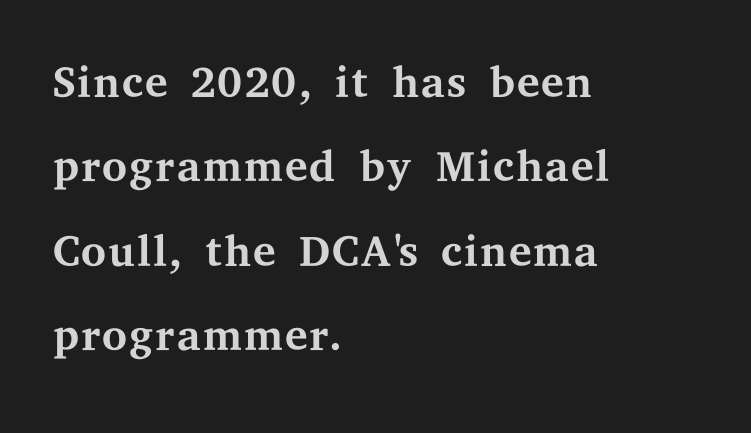
The image shows 65 px regular-weight, wide serif type, upright; set left-aligned, normal line spacing (1.3x), normal letter spacing, not underlined; medium stroke contrast and a medium x-height.
